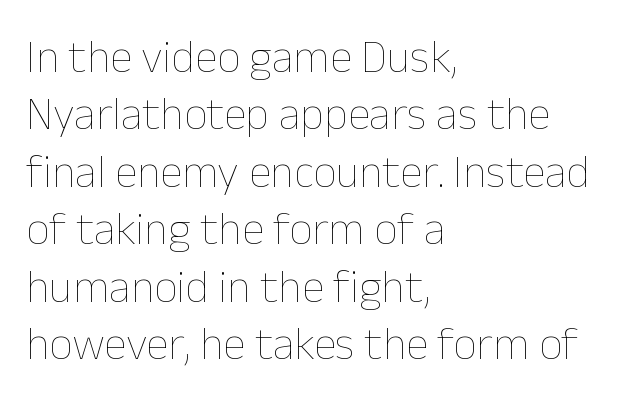
Is the block centered? No — it sits flush against the left margin. When letters stand straight like this, we call the style roman or upright. A typesetter would call this zero additional tracking. Notice how descenders clear the ascenders below comfortably — that's standard leading. This sample has the flowing, uneven cadence of proportional lettering.
